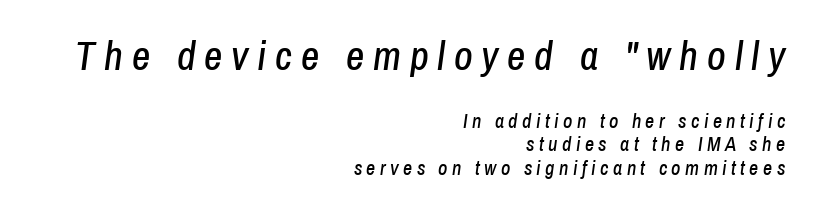
Varying glyph widths throughout — classic text-font behaviour. The type is letterspaced generously, with wide tracking. Reading down the block, your eye finds every line finishing at a fixed right position. Type without underlining.
